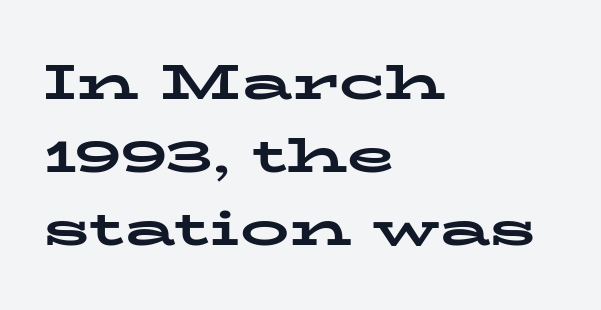
{"serif": "yes", "italic": "no", "bold": "yes", "weight": "bold", "width": "wide", "stroke_contrast": "low", "x_height": "medium", "monospaced": "no", "underline": "no", "align": "left", "line_spacing": "normal", "line_spacing_ratio": 1.49, "letter_spacing": "normal", "letter_spacing_em": 0.0, "glyph_px": 49}
